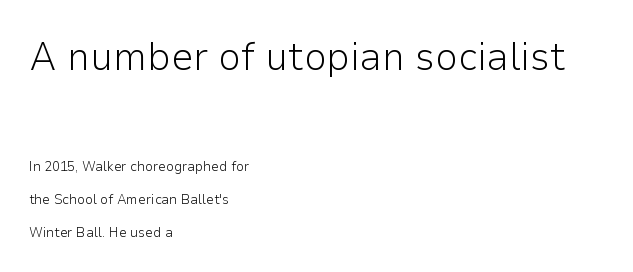
Proportional: the letters do not fall into vertical columns. A typesetter would call this leading open, well beyond the default. Alignment: flush left. The horizontal fit of the characters is conventional and even. Do the letters lean? They stand straight.
